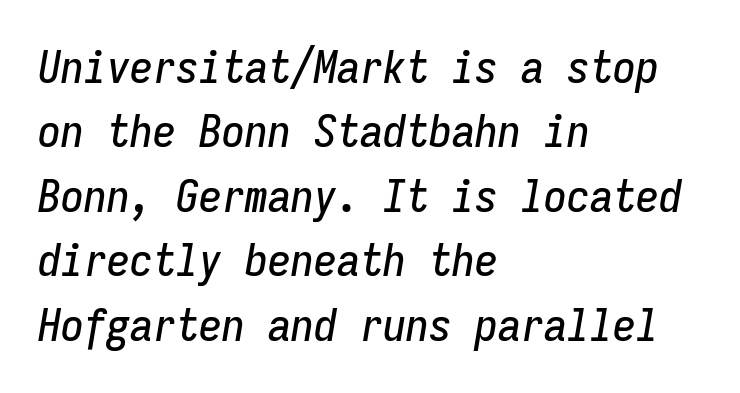
This rendering uses left alignment, leaving the right contour irregular. The lines sit at an ordinary, default distance from one another. Honestly, there is no underline to notice here at all. Fixed-width glyphs throughout — classic coding-font behaviour.
